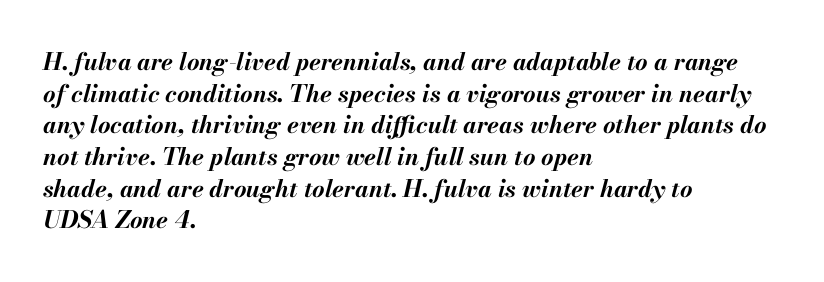
Q: Is the text bold? A: Yes.
Q: Is the text italic (slanted)? A: Yes, it leans right by about 13 degrees.
Q: Is the text underlined? A: No.
Q: How is the paragraph aligned? A: Left-aligned.
Q: Is the spacing between letters normal or unusually wide? A: Normal.
Q: Is the spacing between lines tight, normal or loose? A: Normal.
